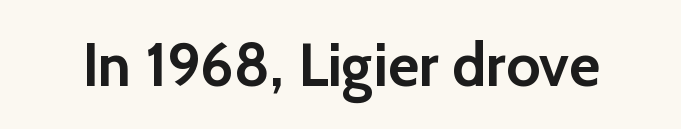
Rendered with straight, roman letterforms. You could not count columns in this text — the font is proportionally spaced. The horizontal fit of the characters is conventional and even. The type family on display is of the sans-serif kind. Each row of text sits above clean, open space.
